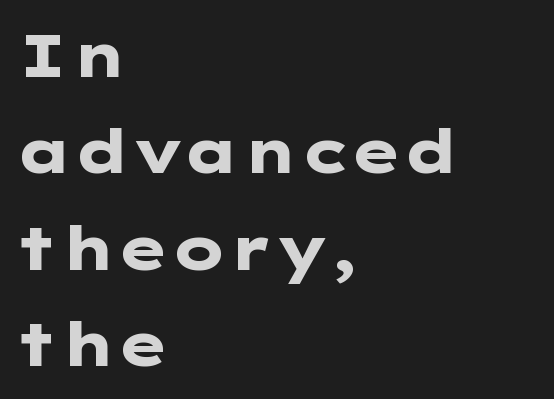
{"serif": "no", "italic": "no", "bold": "yes", "weight": "heavy", "width": "wide", "stroke_contrast": "low", "x_height": "medium", "underline": "no", "align": "left", "line_spacing": "normal", "line_spacing_ratio": 1.58, "letter_spacing": "normal", "letter_spacing_em": 0.0, "glyph_px": 61}
